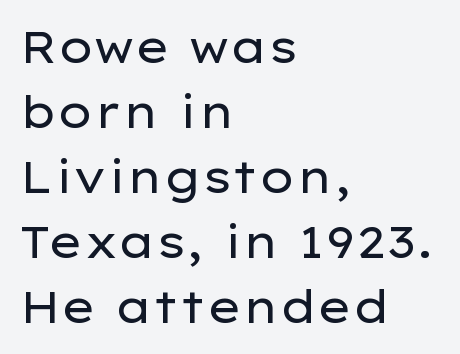
The image shows 44 px regular-weight, wide sans-serif type, upright; set left-aligned, normal line spacing (1.48x), normal letter spacing, not underlined; low stroke contrast and a medium x-height.
